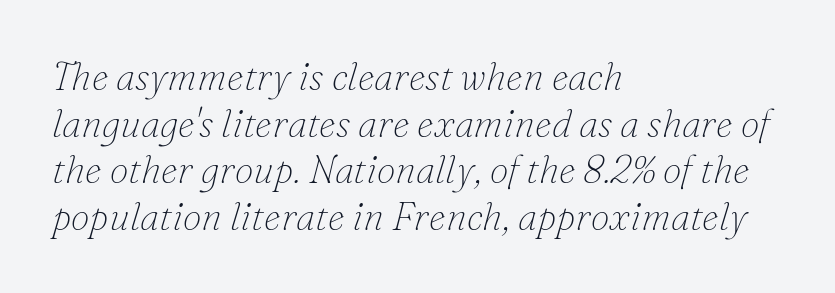
This sample has the flowing, uneven cadence of proportional lettering. Nobody touched the tracking dial on this one. Descenders hang freely into open space. The whole block is typeset with a tilt. The glyphs in this specimen are seriffed. No letter is thick-stroked: the sample isn't bold.
